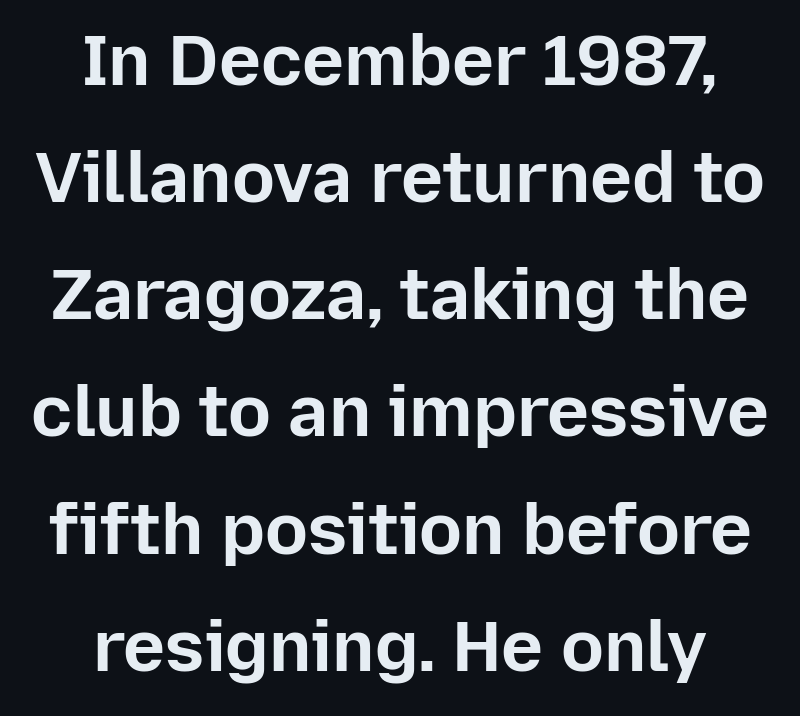
Q: Is the text bold? A: Yes.
Q: Is the text italic (slanted)? A: No, it is upright.
Q: Is the typeface a serif or a sans-serif typeface? A: Sans-serif.
Q: Is the text underlined? A: No.
Q: Is the spacing between letters normal or unusually wide? A: Normal.
Q: Is the spacing between lines tight, normal or loose? A: Normal.
Q: Width (condensed, normal, or wide)? A: Normal.
Q: Stroke contrast? A: Low.
Q: x-height? A: Medium.
Q: Monospaced? A: No.
